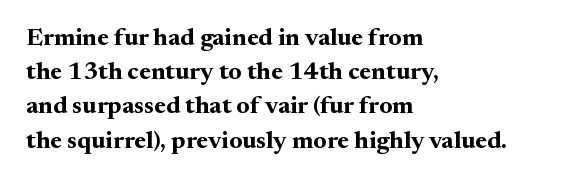
Q: Is the text bold? A: Yes.
Q: Is the text italic (slanted)? A: No, it is upright.
Q: Is the text underlined? A: No.
Q: How is the paragraph aligned? A: Left-aligned.
Q: Is the spacing between letters normal or unusually wide? A: Normal.
Q: Is the spacing between lines tight, normal or loose? A: Normal.
